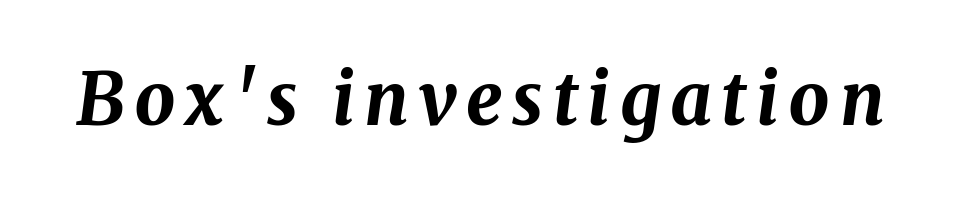
Plenty of ink on the page — the face is bold. This rendering features lettering with no underline. The letters advance in unequal steps, a hallmark of proportional type. Is the type slanted? Yes — the strokes lean at a clear angle.
